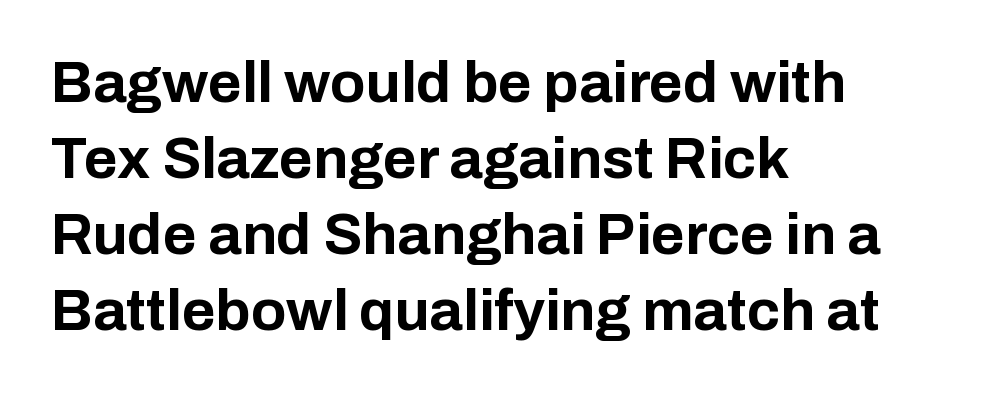
Q: Is the text bold? A: Yes.
Q: Is the text italic (slanted)? A: No, it is upright.
Q: Is the typeface a serif or a sans-serif typeface? A: Sans-serif.
Q: Is the text underlined? A: No.
Q: How is the paragraph aligned? A: Left-aligned.
Q: Is the spacing between letters normal or unusually wide? A: Normal.
Q: Is the spacing between lines tight, normal or loose? A: Normal.
Q: Width (condensed, normal, or wide)? A: Normal.
Q: Stroke contrast? A: Low.
Q: x-height? A: Medium.
Q: Monospaced? A: No.
